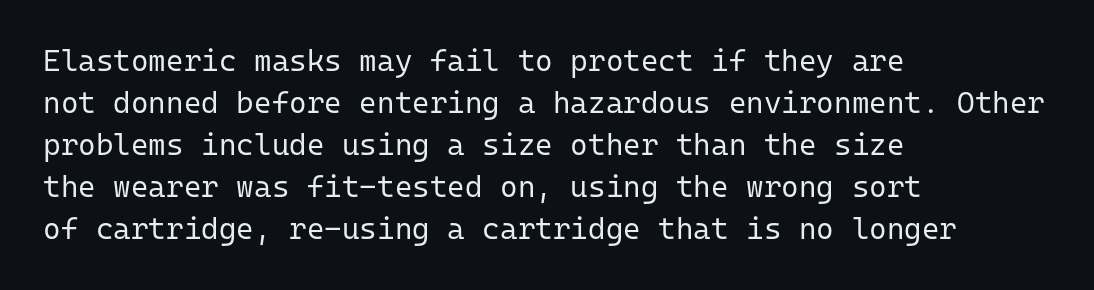
{"serif": "no", "italic": "no", "bold": "no", "weight": "regular", "width": "normal", "stroke_contrast": "low", "x_height": "medium", "monospaced": "yes", "underline": "no", "align": "left", "line_spacing": "normal", "line_spacing_ratio": 1.4, "letter_spacing": "normal", "letter_spacing_em": 0.0, "glyph_px": 30}
